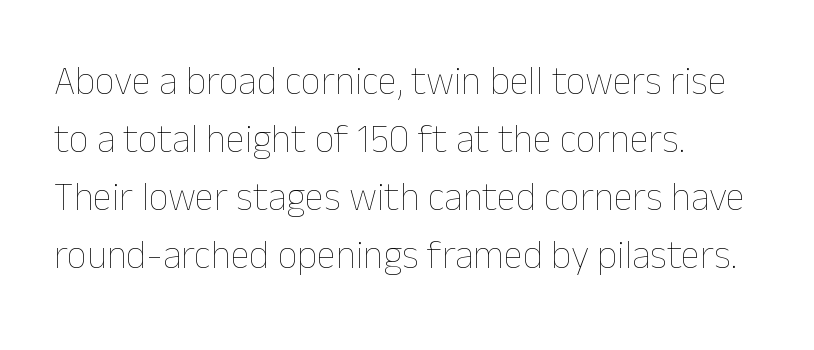
{"italic": "no", "bold": "no", "weight": "thin", "width": "normal", "stroke_contrast": "low", "x_height": "medium", "monospaced": "no", "underline": "no", "align": "left", "line_spacing": "normal", "line_spacing_ratio": 1.49, "letter_spacing": "normal", "letter_spacing_em": 0.0, "glyph_px": 39}
